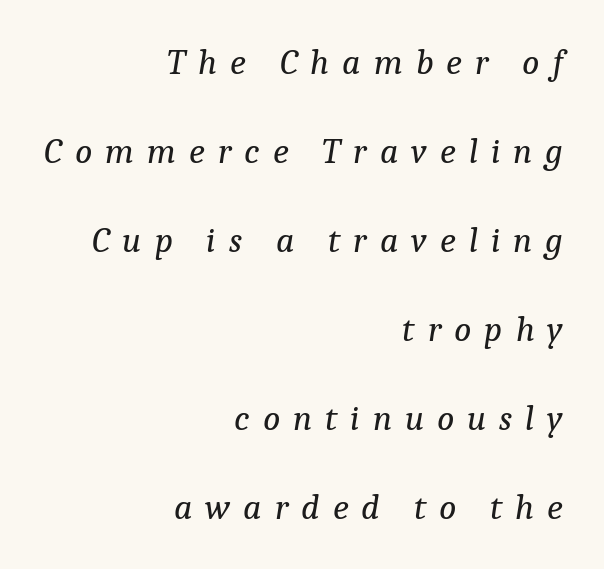
Heft: none added — not bold. The letters are spread apart with noticeably loose tracking. You could not count columns in this text — the font is proportionally spaced. Alignment: flush right. The font's italic variant was chosen for this text. What's the leading like? Stretched, with rows far apart.
